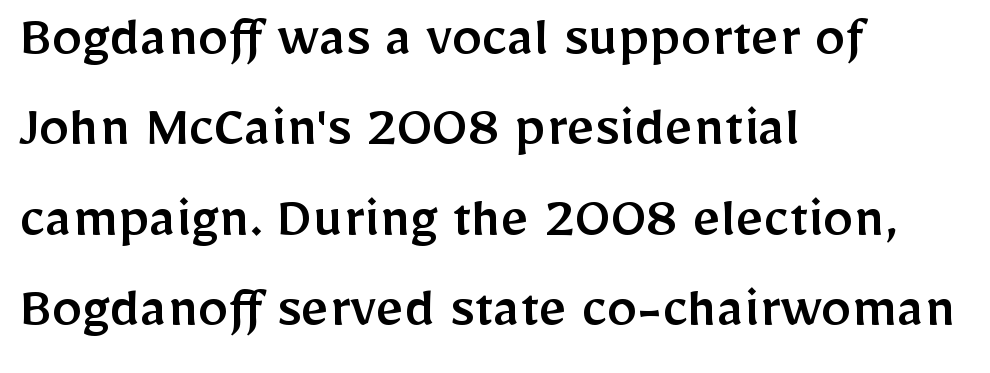
The image shows 61 px sans-serif type, upright; set left-aligned, normal line spacing (1.48x), normal letter spacing, not underlined; low stroke contrast and a medium x-height.
